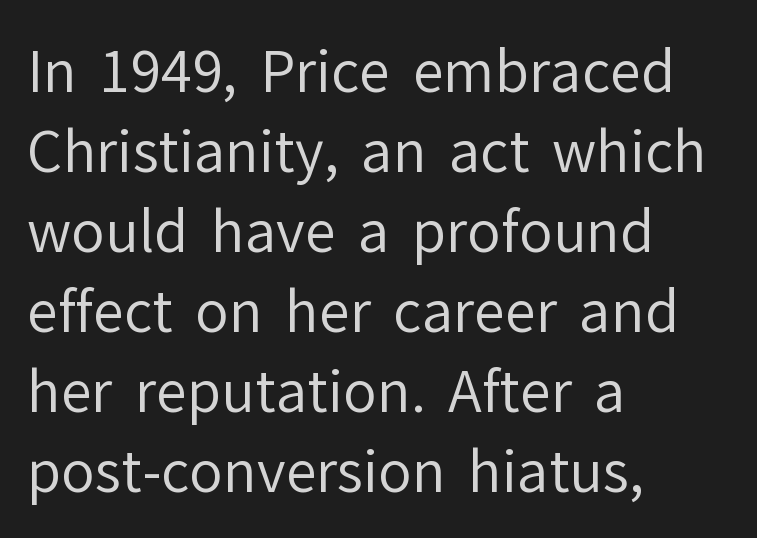
{"serif": "no", "italic": "no", "bold": "no", "weight": "regular", "width": "normal", "stroke_contrast": "low", "x_height": "medium", "monospaced": "no", "underline": "no", "align": "left", "line_spacing": "normal", "line_spacing_ratio": 1.43, "letter_spacing": "normal", "letter_spacing_em": 0.0, "glyph_px": 56}
